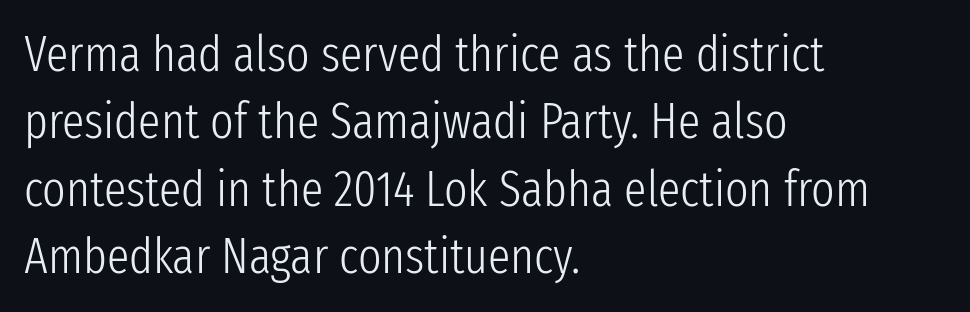
The image shows 50 px light, condensed sans-serif type, upright; set left-aligned, normal line spacing (1.35x), normal letter spacing, not underlined; low stroke contrast and a medium x-height.
